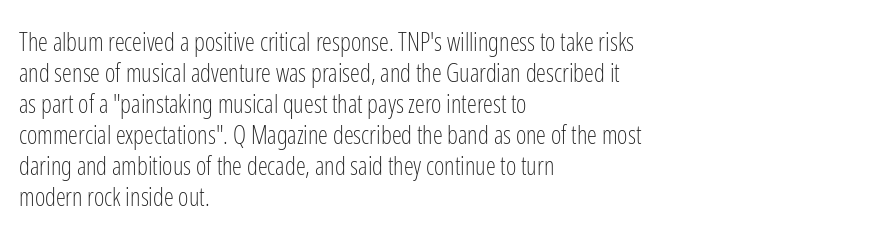
Q: Is the text bold? A: No.
Q: Is the text italic (slanted)? A: No, it is upright.
Q: Is the text underlined? A: No.
Q: How is the paragraph aligned? A: Left-aligned.
Q: Is the spacing between letters normal or unusually wide? A: Normal.
